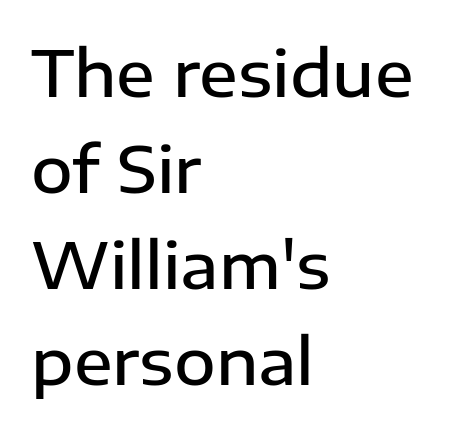
{"serif": "no", "italic": "no", "bold": "semi", "weight": "semibold", "width": "normal", "stroke_contrast": "low", "x_height": "medium", "monospaced": "no", "underline": "no", "align": "left", "line_spacing": "normal", "line_spacing_ratio": 1.5, "letter_spacing": "normal", "letter_spacing_em": 0.0, "glyph_px": 64}
